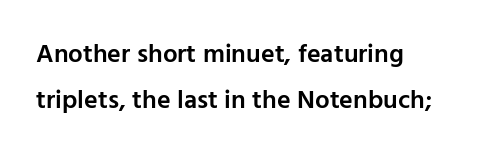
How are the letters spaced? Ordinarily, with no added tracking. Letters rest on an invisible, unmarked baseline. These lines carry some extra weight — a demibold, not a full bold. Which margin do the lines hug? The left one — the right edge is uneven. Characters remain perfectly vertical along every line.
